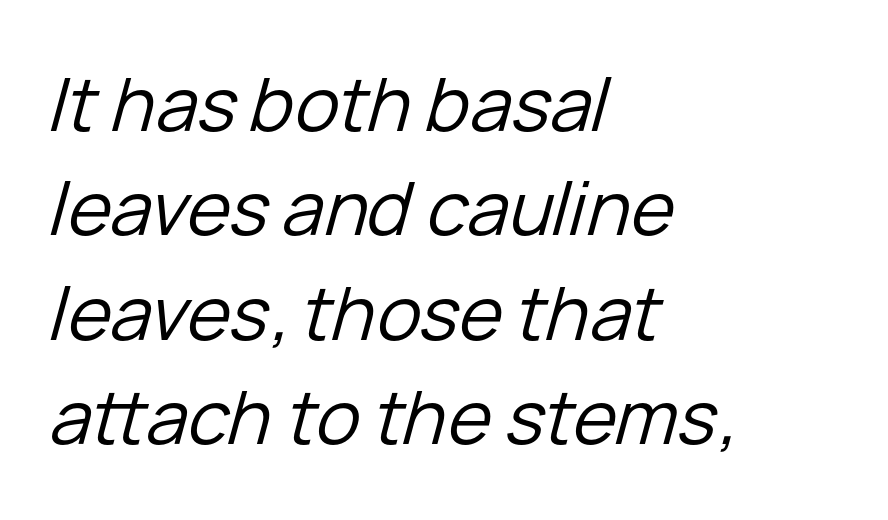
{"italic": "yes", "lean": "right", "slant_degrees": 15, "bold": "no", "weight": "regular", "width": "normal", "stroke_contrast": "low", "x_height": "medium", "monospaced": "no", "underline": "no", "align": "left", "line_spacing": "normal", "line_spacing_ratio": 1.41, "letter_spacing": "normal", "letter_spacing_em": 0.0, "glyph_px": 74}
